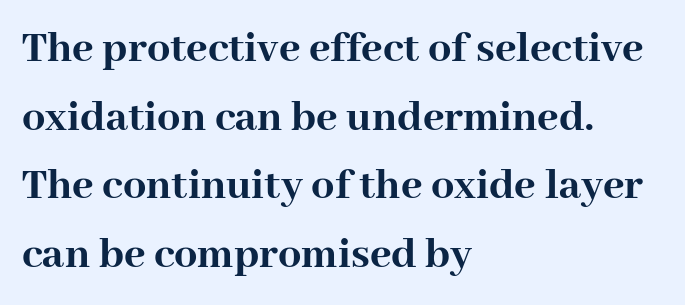
The image shows 46 px semibold serif type, upright; set left-aligned, normal line spacing (1.49x), normal letter spacing, not underlined; high stroke contrast and a medium x-height.
